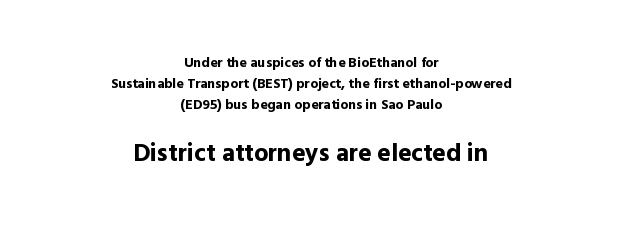
{"italic": "no", "bold": "yes", "underline": "no", "align": "center", "line_spacing": "normal", "line_spacing_ratio": 1.51, "letter_spacing": "normal", "letter_spacing_em": 0.0, "larger_block": "second", "size_ratio": 1.79, "glyph_px": 25}
